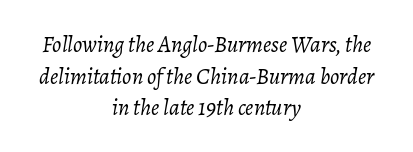
Q: Is the text bold? A: No.
Q: Is the text italic (slanted)? A: Yes, it leans right by about 7 degrees.
Q: Is the text underlined? A: No.
Q: How is the paragraph aligned? A: Centered.
Q: Is the spacing between letters normal or unusually wide? A: Normal.
Q: Is the spacing between lines tight, normal or loose? A: Normal.
